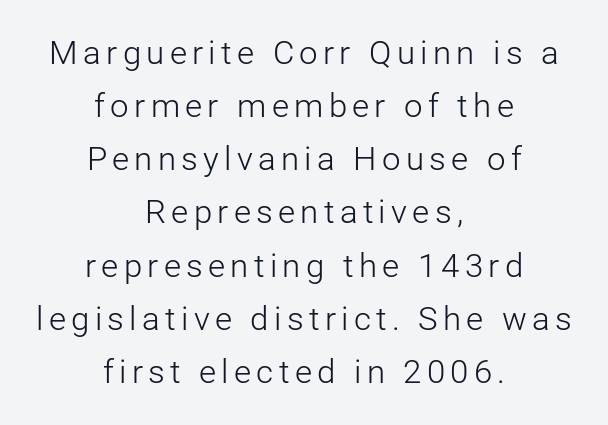
{"serif": "no", "italic": "no", "bold": "no", "weight": "light", "width": "normal", "stroke_contrast": "low", "x_height": "medium", "monospaced": "no", "underline": "no", "align": "center", "line_spacing": "normal", "line_spacing_ratio": 1.61, "glyph_px": 33}
